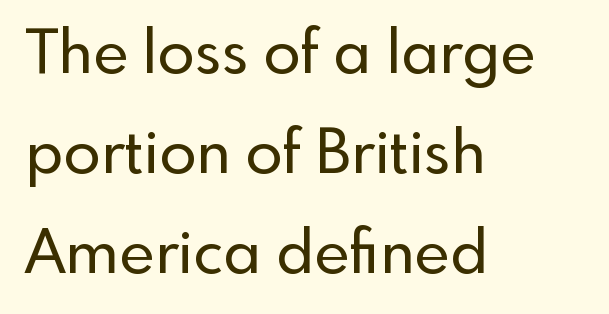
The image shows 61 px sans-serif type, upright; set left-aligned, normal line spacing (1.64x), normal letter spacing, not underlined; a small x-height.
